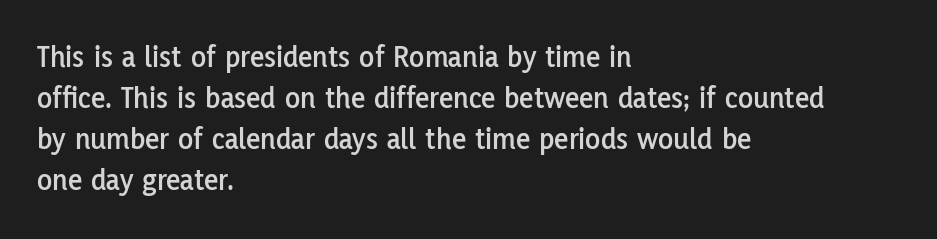
Proportional: the letters do not fall into vertical columns. The type family on display is of the sans-serif kind. Vertically, the passage feels balanced, rows spaced as you'd expect. The type sits square on the baseline with zero lean. Between one letter and the next there's only the usual sliver of space. In CSS terms this would be text-align: left.
